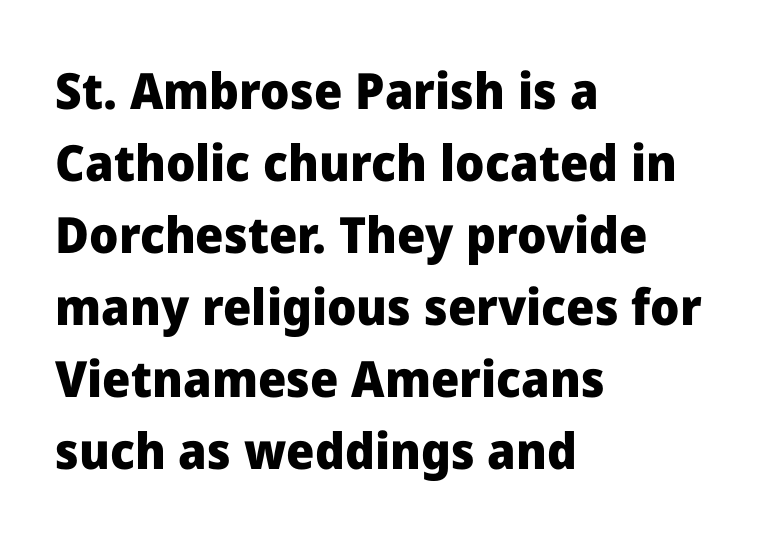
Q: Is the text bold? A: Yes.
Q: Is the text italic (slanted)? A: No, it is upright.
Q: Is the typeface a serif or a sans-serif typeface? A: Sans-serif.
Q: Is the text underlined? A: No.
Q: How is the paragraph aligned? A: Left-aligned.
Q: Is the spacing between letters normal or unusually wide? A: Normal.
Q: Is the spacing between lines tight, normal or loose? A: Normal.
Q: Width (condensed, normal, or wide)? A: Normal.
Q: Stroke contrast? A: Low.
Q: x-height? A: Medium.
Q: Monospaced? A: No.
